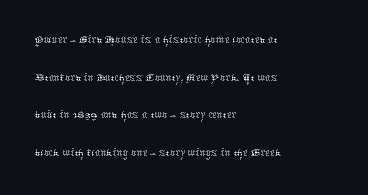
The image shows 27 px text type, upright; set left-aligned, normal line spacing (1.39x), normal letter spacing, not underlined.
